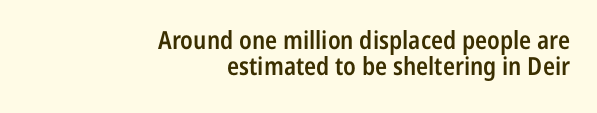
Firm but not heavy-handed strokes: this text is semibold. Compared with typical paragraphs, the rows here are closer together. A clean baseline with only descenders dipping below it. Upright lettering throughout. Glyph-to-glyph distance matches everyday printed text. The passage is arranged like a letterhead date or caption credit — flush right.
